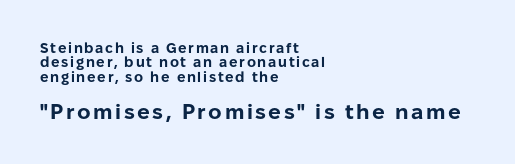
{"italic": "no", "bold": "yes", "underline": "no", "align": "left", "line_spacing": "tight", "line_spacing_ratio": 1.03, "larger_block": "second", "size_ratio": 1.5, "glyph_px": 21}
